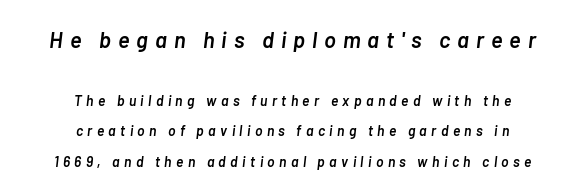
Q: Is the text bold? A: Semi-bold.
Q: Is the text italic (slanted)? A: Yes, it leans right by about 7 degrees.
Q: Is the text underlined? A: No.
Q: How is the paragraph aligned? A: Centered.
Q: Is the spacing between letters normal or unusually wide? A: Unusually wide.
Q: Is the spacing between lines tight, normal or loose? A: Loose.
Q: Which block of text is set in a larger size, the first (top) or the second (bottom)? A: The first (top) one.
